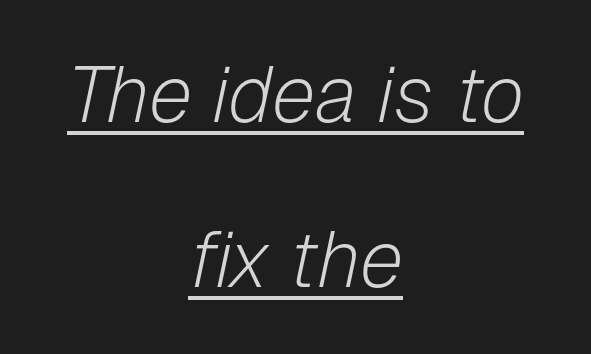
Think of a printed novel: that variable character pitch is what you see here. You can tell it's italic because the verticals aren't actually vertical. Weight class: somewhere from thin through regular. No extra tracking has been applied to these lines. The specimen includes a rule beneath the text block's lines. Successive baselines arrive slowly, with a big drop between each.
